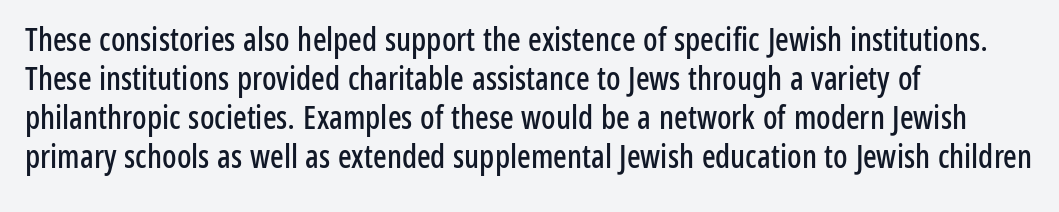
You could not count columns in this text — the font is proportionally spaced. Nobody drew a line under any word here. Teacher's note: observe the even left margin — that is flush-left alignment. No italicization has been applied; the sample stays upright.
